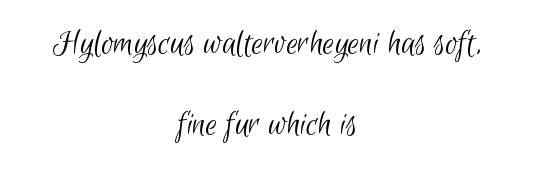
The image shows 37 px light, condensed sans-serif type; set centered, loose line spacing (2.18x), normal letter spacing, not underlined; low stroke contrast and a small x-height.
